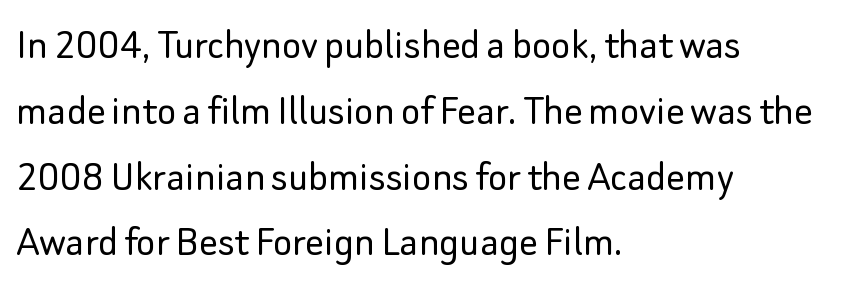
{"serif": "no", "italic": "no", "bold": "no", "weight": "light", "width": "normal", "stroke_contrast": "low", "x_height": "small", "monospaced": "no", "underline": "no", "align": "left", "line_spacing": "normal", "line_spacing_ratio": 1.43, "letter_spacing": "normal", "letter_spacing_em": 0.0, "glyph_px": 46}
